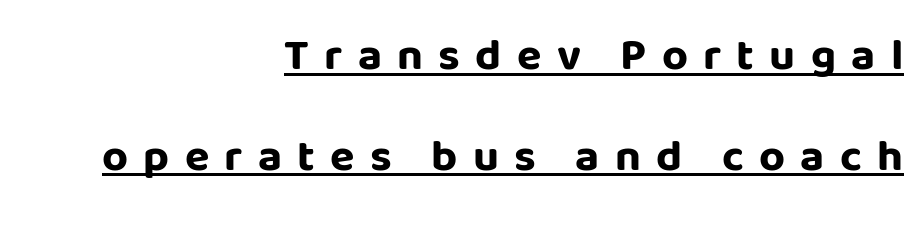
{"serif": "no", "italic": "no", "bold": "yes", "weight": "bold", "width": "normal", "stroke_contrast": "low", "x_height": "large", "monospaced": "no", "underline": "yes", "align": "right", "line_spacing": "loose", "line_spacing_ratio": 2.24, "letter_spacing": "wide", "letter_spacing_em": 0.34, "glyph_px": 45}
